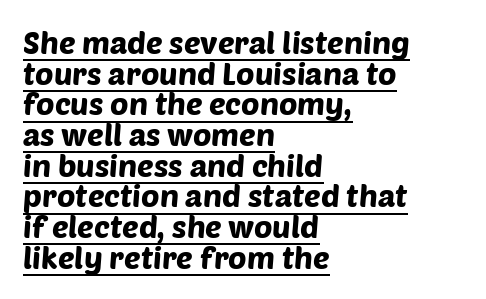
You can tell from the bare stems that sans-serif type was used. Notice how a bar underscores the lettering throughout. Standard letterfit; no display-style spreading of the glyphs. The rendering anchors every line to the left-hand side. The block of text is dense from top to bottom, with scant space between rows.
